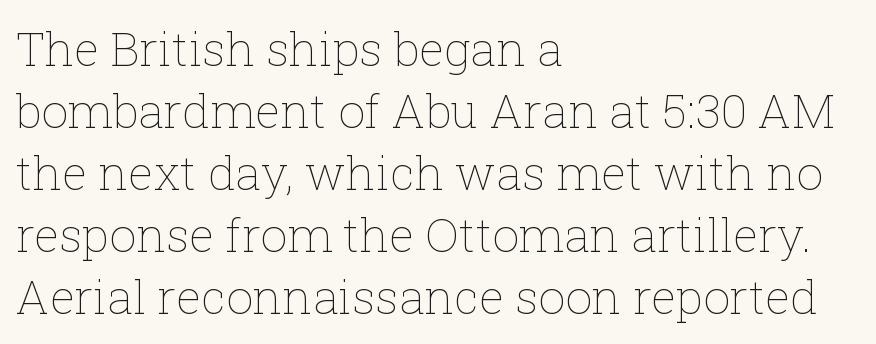
The image shows 47 px thin type, upright; set left-aligned, normal line spacing (1.32x), normal letter spacing, not underlined; low stroke contrast and a medium x-height.
